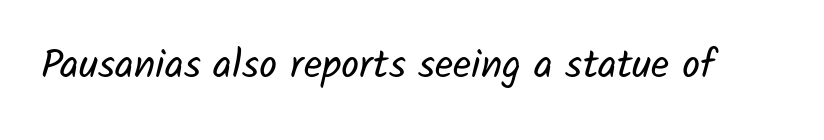
Nothing unusual about the tracking: characters are spaced as the font intends. Is this a fixed-width face? No — the glyphs have proportional, varying widths. Stroke mass is kept to a normal reading level or below. Honestly, there is no underline to notice here at all.
